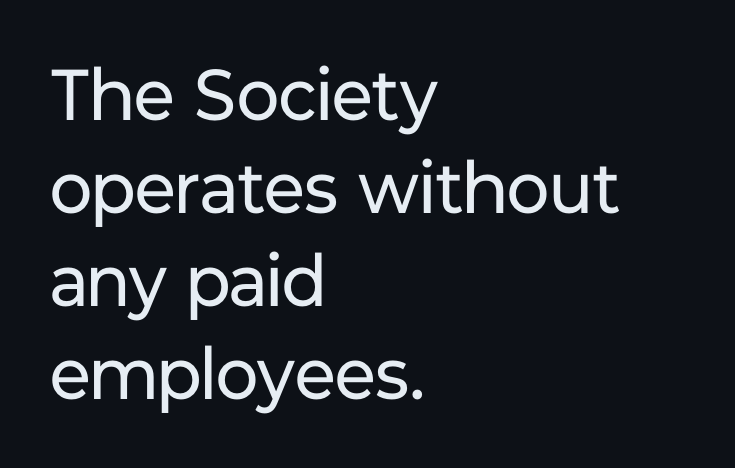
Compared with typical paragraphs, the rows here are spaced about the same. The font sits on the lighter half of the weight spectrum, regular included. Line starts are locked; line ends wander. Do the letters lean? They stand straight.
